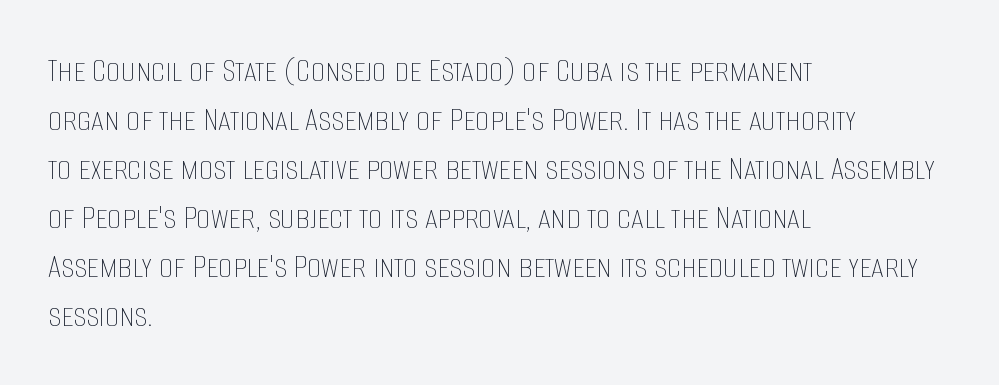
Q: Is the text bold? A: No.
Q: Is the text italic (slanted)? A: No, it is upright.
Q: Is the text underlined? A: No.
Q: How is the paragraph aligned? A: Left-aligned.
Q: Is the spacing between letters normal or unusually wide? A: Normal.
Q: Is the spacing between lines tight, normal or loose? A: Normal.
Q: Width (condensed, normal, or wide)? A: Condensed.
Q: Stroke contrast? A: Low.
Q: x-height? A: Large.
Q: Monospaced? A: No.
